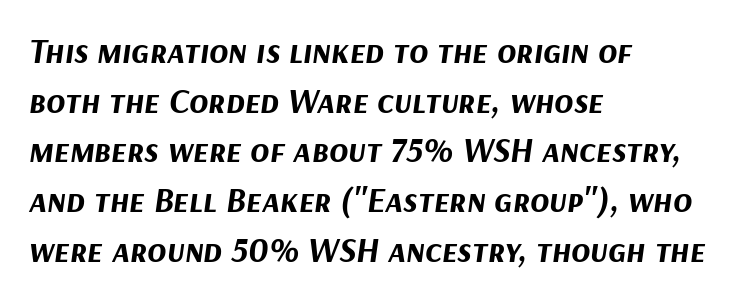
{"italic": "yes", "lean": "right", "slant_degrees": 9, "bold": "yes", "weight": "bold", "width": "normal", "stroke_contrast": "medium", "x_height": "medium", "monospaced": "no", "underline": "no", "align": "left", "line_spacing": "normal", "line_spacing_ratio": 1.42, "letter_spacing": "normal", "letter_spacing_em": 0.0, "glyph_px": 35}
